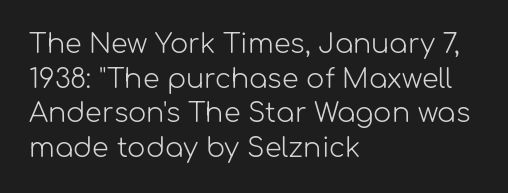
The block of text has a typical density, with ordinary space between rows. Which margin do the lines hug? The left one — the right edge is uneven. The space directly below the letters is spotless. This is the regular roman posture of the typeface. Does extra space separate the letters? No, they use regular spacing.
